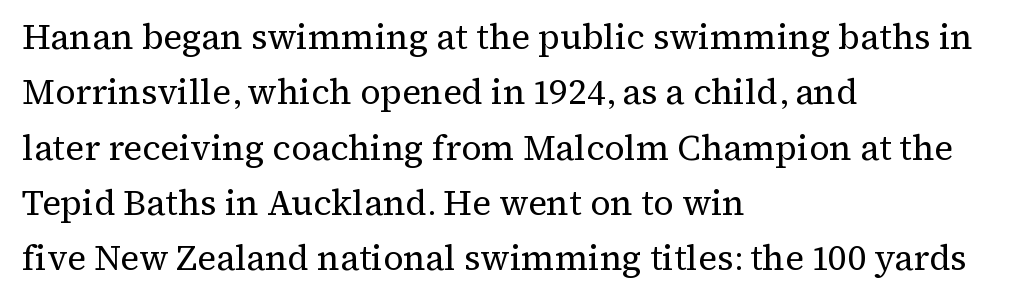
Q: Is the text bold? A: No.
Q: Is the text italic (slanted)? A: No, it is upright.
Q: Is the typeface a serif or a sans-serif typeface? A: Serif.
Q: Is the text underlined? A: No.
Q: How is the paragraph aligned? A: Left-aligned.
Q: Is the spacing between letters normal or unusually wide? A: Normal.
Q: Is the spacing between lines tight, normal or loose? A: Normal.
Q: Width (condensed, normal, or wide)? A: Normal.
Q: Stroke contrast? A: Medium.
Q: x-height? A: Medium.
Q: Monospaced? A: No.
